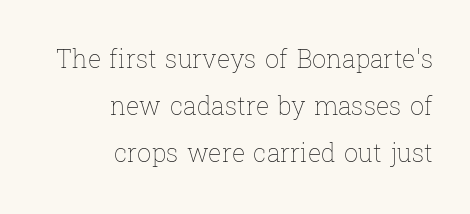
The paragraph has a hard right edge and a soft left edge. Descenders hang freely into open space. Posture: vertical. Stem width sits at or under what a default text font uses. Default kerning and tracking; the words read as compact shapes.
